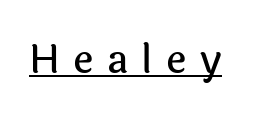
Q: Is the text italic (slanted)? A: No, it is upright.
Q: Is the typeface a serif or a sans-serif typeface? A: Sans-serif.
Q: Is the text underlined? A: Yes.
Q: Is the spacing between letters normal or unusually wide? A: Unusually wide.
Q: Width (condensed, normal, or wide)? A: Normal.
Q: x-height? A: Medium.
Q: Monospaced? A: No.
